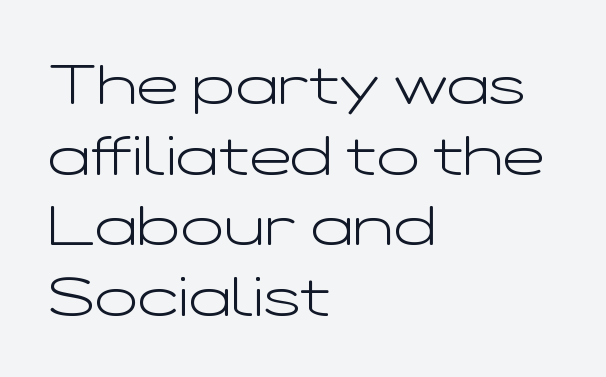
Rule under the text: the space is simply empty. Posture: vertical. Characters follow at the spacing the type designer built in. The typesetter chose a ragged-right arrangement here. Character widths vary here, with narrow letters taking less room than wide ones.
